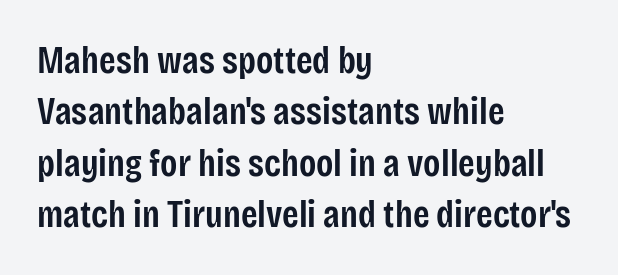
The image shows 38 px semibold, condensed sans-serif type, upright; set left-aligned, normal line spacing (1.35x), normal letter spacing, not underlined; low stroke contrast and a large x-height.
